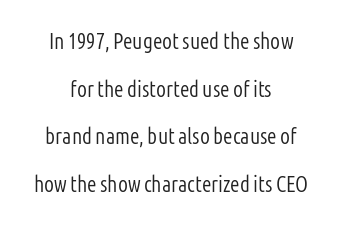
Every stem runs plumb, perpendicular to the baseline. Each line is balanced around a shared central axis. Is the letter spacing exaggerated? No — it looks like the ordinary default. The baseline area is clear. Honestly, the rows look like they've been pulled way apart. These glyphs show unthickened strokes, regular width or finer.
